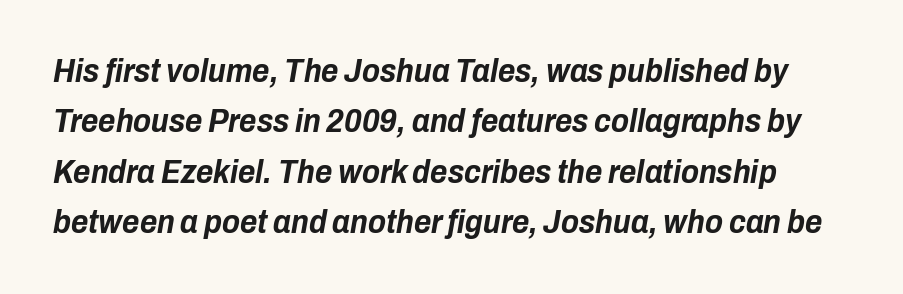
The image shows 33 px bold, condensed type, italic (leaning right); set normal line spacing (1.53x), normal letter spacing, not underlined; low stroke contrast and a medium x-height.
